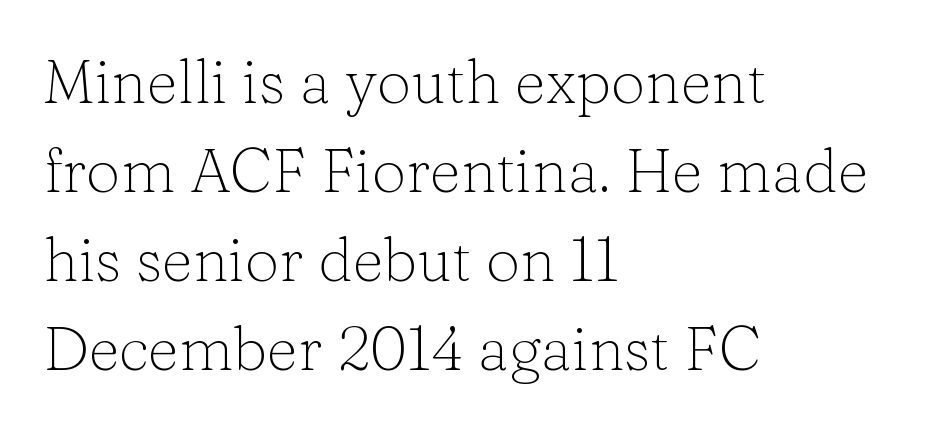
The rows are spaced the way most documents space them. Line beginnings align vertically; line endings do not. Glance below the letters and you will spot only blank space. The typesetting does not lean heavy: it is not bold.
